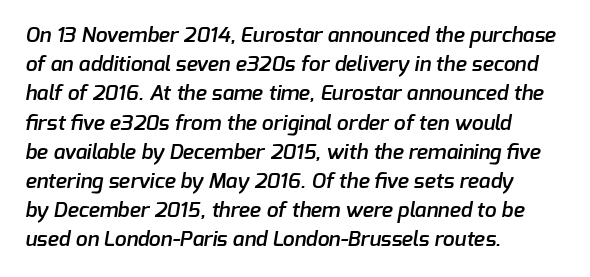
The image shows 21 px text type; set left-aligned, normal line spacing (1.39x), normal letter spacing, not underlined.
